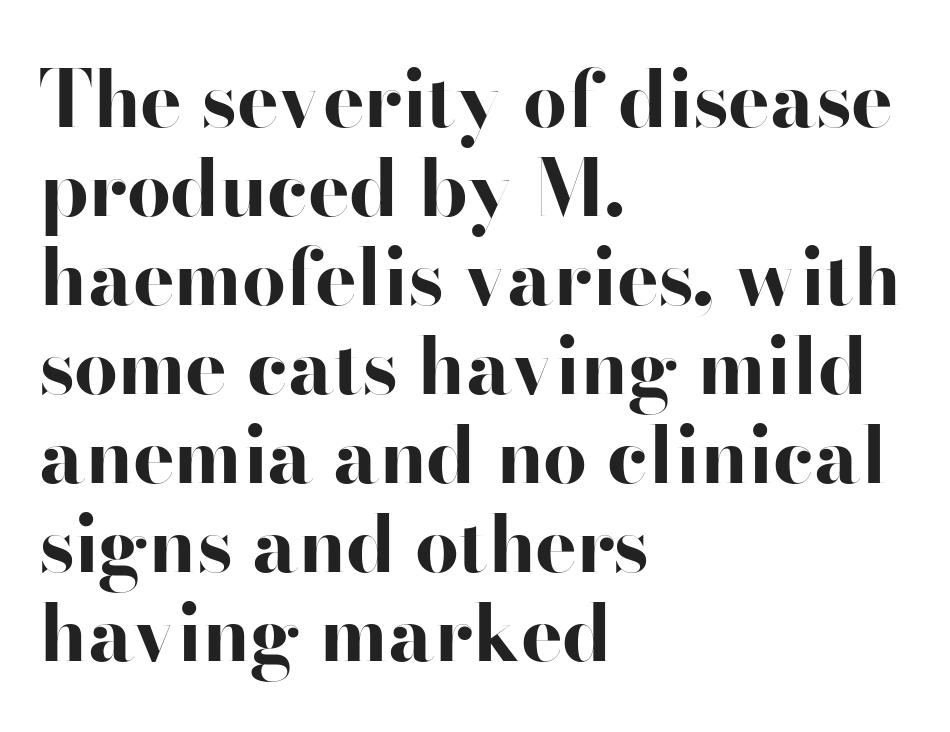
The image shows 78 px bold, wide sans-serif type, upright; set left-aligned, tight line spacing (1.14x), normal letter spacing, not underlined; high stroke contrast and a small x-height.
